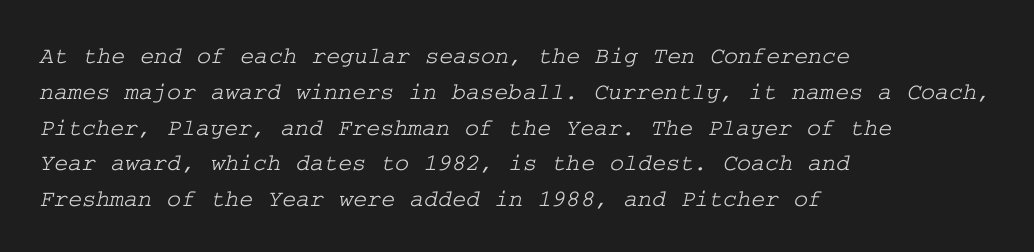
{"underline": "no", "align": "left", "line_spacing": "normal", "line_spacing_ratio": 1.49, "letter_spacing": "normal", "letter_spacing_em": 0.0, "glyph_px": 24}
